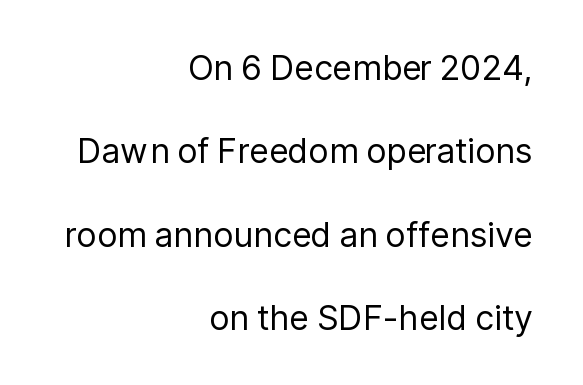
The image shows 34 px regular-weight sans-serif type, upright; set right-aligned, loose line spacing (2.45x), normal letter spacing, not underlined; low stroke contrast and a medium x-height.
